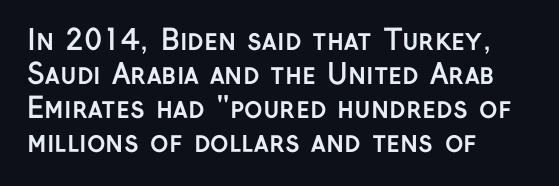
Q: Is the text bold? A: Yes.
Q: Is the text italic (slanted)? A: No, it is upright.
Q: Is the typeface a serif or a sans-serif typeface? A: Sans-serif.
Q: Is the text underlined? A: No.
Q: How is the paragraph aligned? A: Left-aligned.
Q: Is the spacing between letters normal or unusually wide? A: Normal.
Q: Width (condensed, normal, or wide)? A: Normal.
Q: Stroke contrast? A: Low.
Q: x-height? A: Medium.
Q: Monospaced? A: No.
